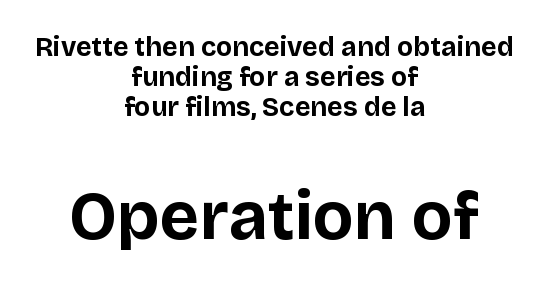
Ordinary non-slanted type is in use. Heft: maximum for text — a bold. Character widths vary here, with narrow letters taking less room than wide ones. The designer gave the closing block more size than the opening block. Descender tails drop into unmarked territory. The leading is snug, giving the passage a crowded texture.
